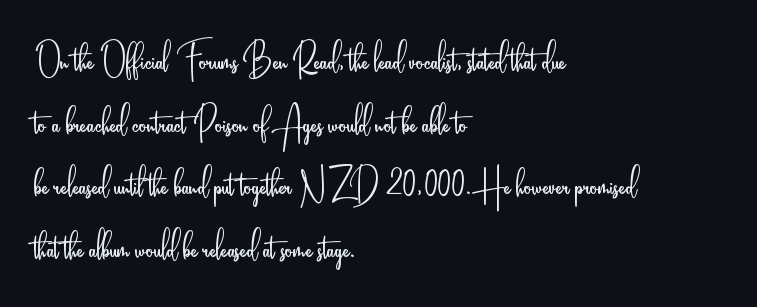
{"serif": "no", "bold": "no", "weight": "light", "width": "condensed", "stroke_contrast": "low", "x_height": "small", "monospaced": "no", "underline": "no", "align": "left", "line_spacing": "normal", "line_spacing_ratio": 1.36, "letter_spacing": "normal", "letter_spacing_em": 0.0, "glyph_px": 46}
